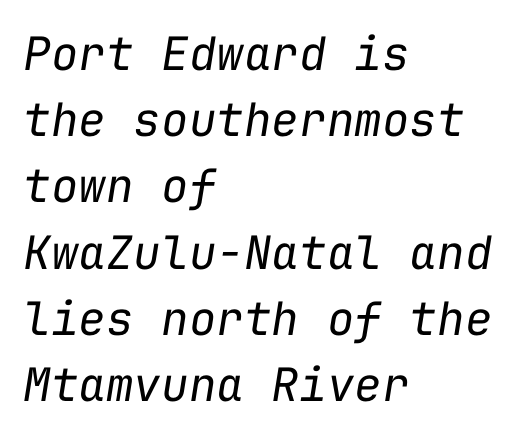
You could count columns in this text — the font is strictly monospaced. The lines sit at an ordinary, default distance from one another. Check the space under the baseline: it is left empty. All the whitespace from short lines collects on the right. Honestly, the letter spacing is just normal — you wouldn't notice it. The typesetting does not lean heavy: it is not bold.
